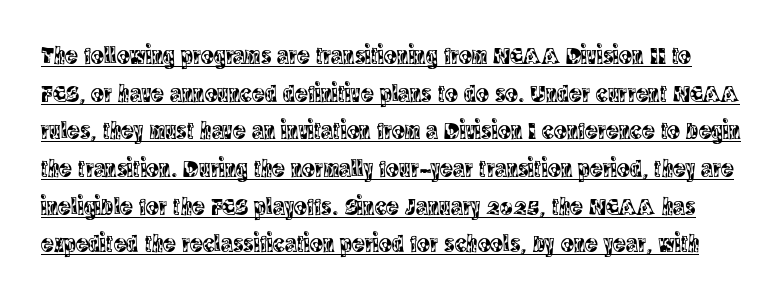
Q: Is the text italic (slanted)? A: No, it is upright.
Q: Is the text underlined? A: Yes.
Q: Is the spacing between letters normal or unusually wide? A: Normal.
Q: Is the spacing between lines tight, normal or loose? A: Normal.
